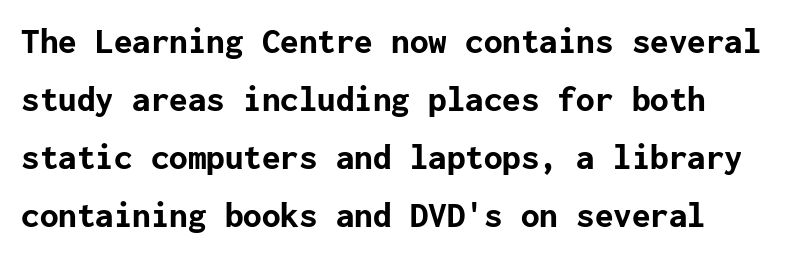
These words are printed bold, with thick strokes throughout. Inter-character spacing is left at the font's built-in metrics. How would I describe the line gaps? Plain and ordinary. This rendering features lettering with no underline. Ascenders rise straight up at ninety degrees.
